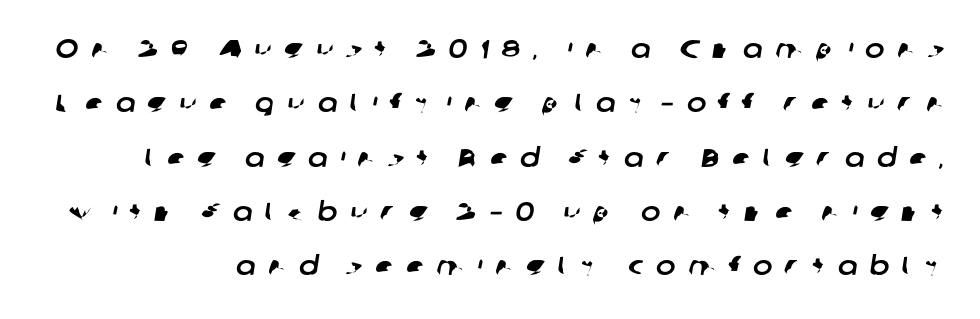
The image shows 26 px text type; set loose line spacing (2.09x), unusually wide letter spacing (+0.48 em), not underlined.
